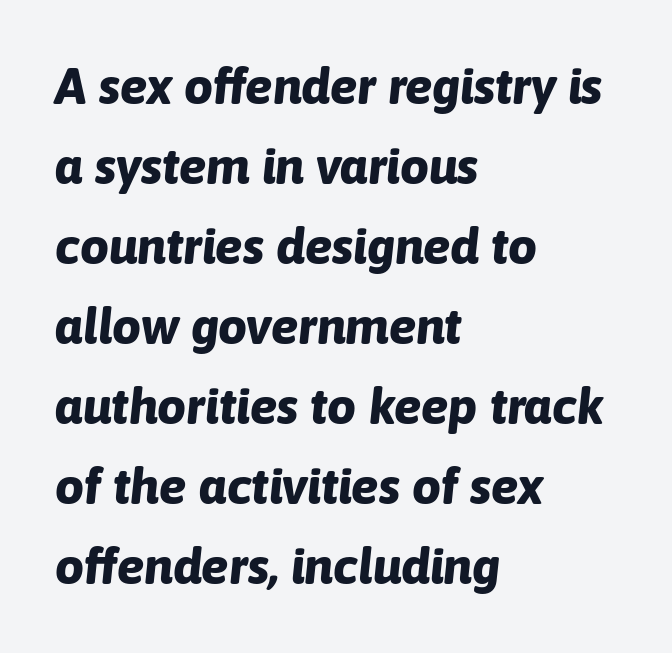
The rendering uses a moderate line-height, typical for paragraphs. The rendering applies a slant to the glyphs. Set as a true bold cut, around the 700 mark. Check under the words: just untouched page.
